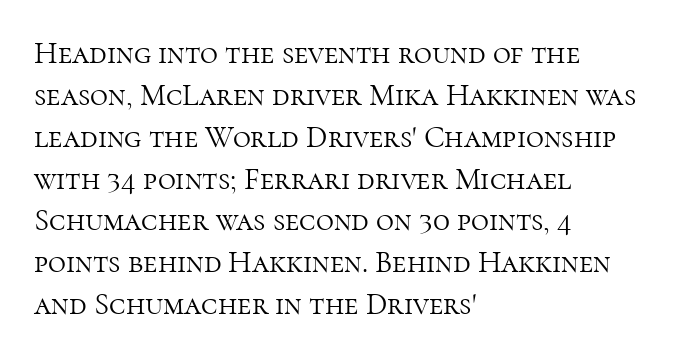
{"serif": "yes", "italic": "no", "bold": "no", "weight": "light", "width": "normal", "stroke_contrast": "high", "x_height": "medium", "monospaced": "no", "underline": "no", "align": "left", "line_spacing": "normal", "line_spacing_ratio": 1.35, "letter_spacing": "normal", "letter_spacing_em": 0.0, "glyph_px": 31}
